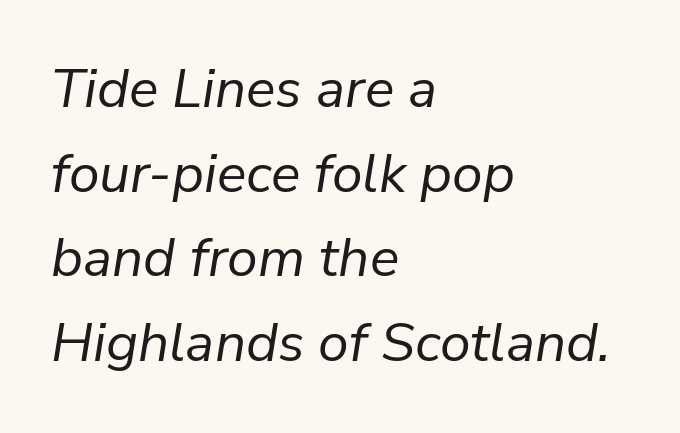
{"italic": "yes", "lean": "right", "slant_degrees": 9, "bold": "no", "weight": "regular", "width": "normal", "stroke_contrast": "low", "x_height": "medium", "monospaced": "no", "underline": "no", "align": "left", "line_spacing": "normal", "line_spacing_ratio": 1.54, "letter_spacing": "normal", "letter_spacing_em": 0.0, "glyph_px": 55}
